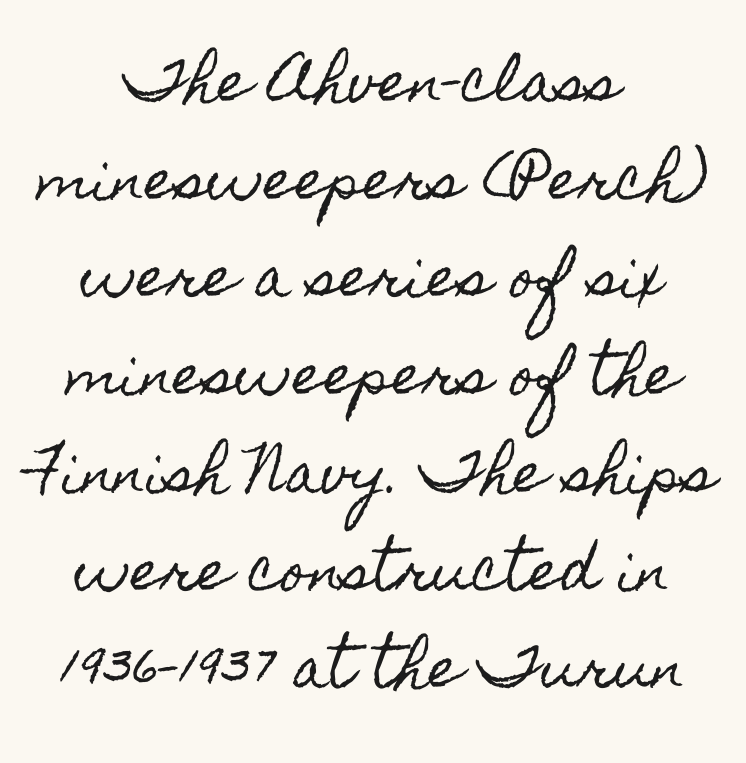
Nobody touched the tracking dial on this one. Underline: absent. Casual observation: everything's sitting right in the middle. Note the varied advance widths — an 'i' is clearly narrower than an 'm'.
